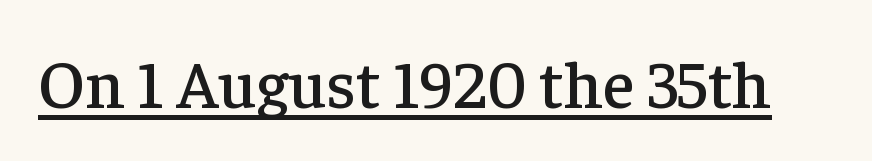
The image shows 67 px serif type, upright; set normal letter spacing, underlined; low stroke contrast and a medium x-height.
